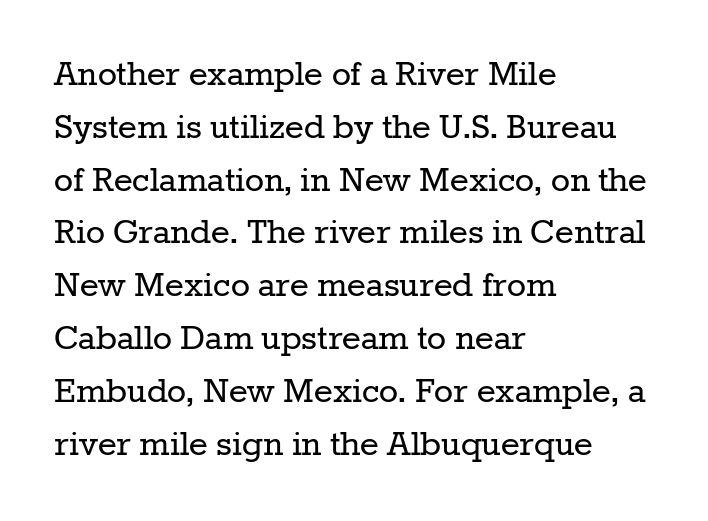
{"serif": "yes", "italic": "no", "bold": "no", "weight": "regular", "width": "normal", "stroke_contrast": "low", "x_height": "medium", "monospaced": "no", "underline": "no", "align": "left", "line_spacing": "normal", "line_spacing_ratio": 1.32, "letter_spacing": "normal", "letter_spacing_em": 0.0, "glyph_px": 40}
